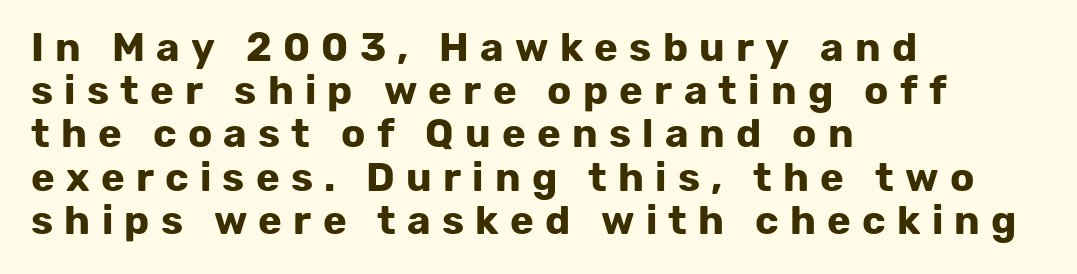
A typesetter would mark this as roman, not italic. In terms of leading, this rendering errs on the cramped side. Summary of weight: heavy, a full bold. Grotesque or geometric, the face here clearly has no serifs. Horizontally, the lines are justified to the leading edge only.
